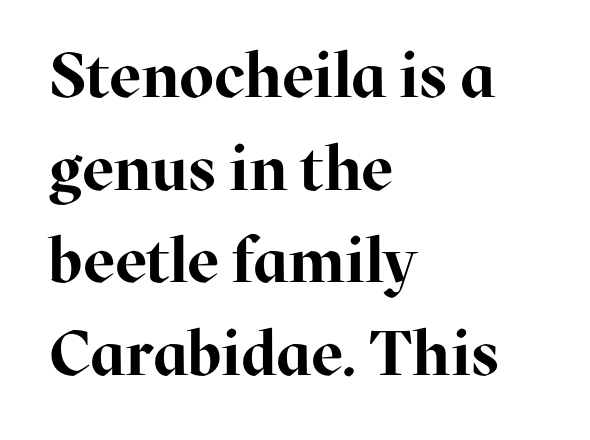
Compared with an ordinary text face, these strokes are far heavier — a full bold. The passage shown has conventional tracking throughout. Italic: no, the glyphs are upright roman. This is serif lettering, the kind often seen in printed books. A normal amount of white space separates one row of letters from the next. Proportional: the letters do not fall into vertical columns.
